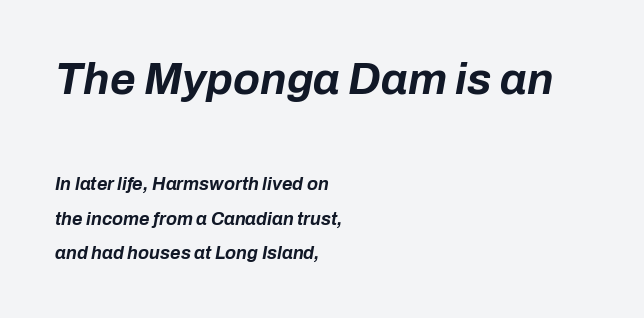
The image shows 44 px bold type, italic (leaning right); set left-aligned, loose line spacing (1.91x), normal letter spacing, not underlined; the first (top) block is 2.44x larger; low stroke contrast and a medium x-height.
